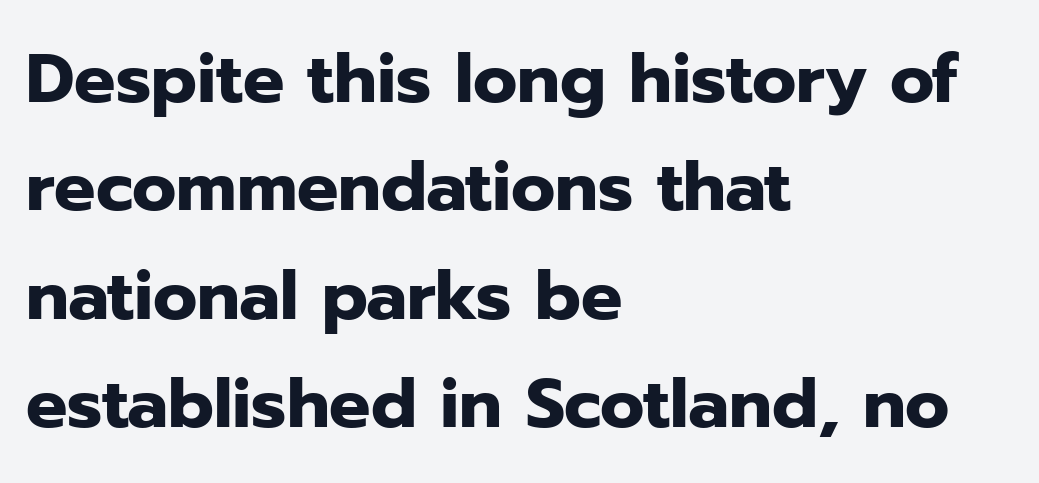
Horizontal bands of white between lines are of average thickness. If you drew a ruler down the left edge, every line would touch it. Is this a fixed-width face? No — the glyphs have proportional, varying widths. Letter spacing: default. The characters look thick and weighty, a clear bold. Italic? Not at all — the glyphs are vertical.
